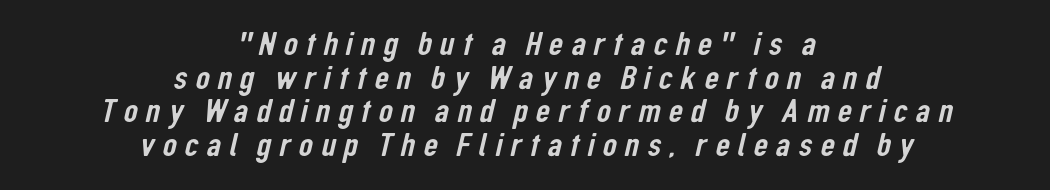
Words appear elongated and porous because spacing is wide. Cramped leading. The rag falls on both sides of this text block equally. Lines of text with bare space underneath. The face used here is proportionally spaced, like ordinary book or web type.
